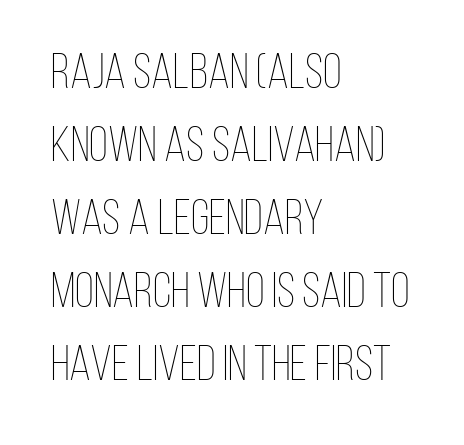
{"italic": "no", "bold": "no", "weight": "thin", "width": "condensed", "stroke_contrast": "low", "x_height": "large", "monospaced": "no", "underline": "no", "align": "left", "line_spacing": "normal", "line_spacing_ratio": 1.49, "letter_spacing": "normal", "letter_spacing_em": 0.0, "glyph_px": 49}
